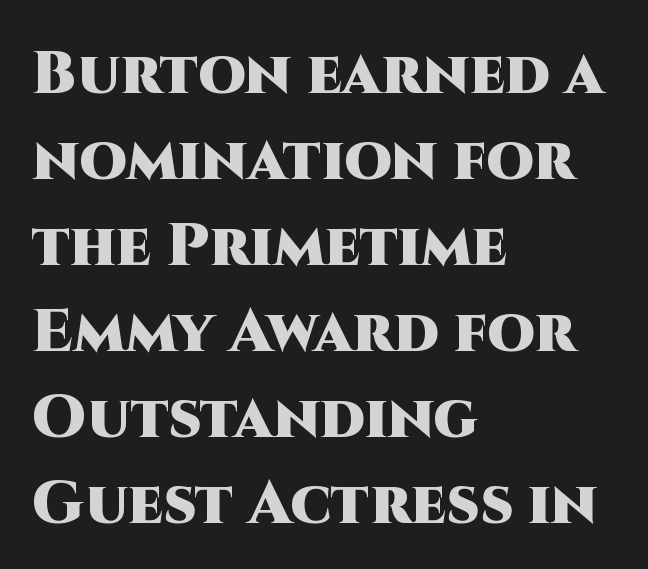
When letters stand straight like this, we call the style roman or upright. Do the characters align in a grid? No, the font is proportional. Evenly set lines give the paragraph a standard silhouette. The horizontal fit of the characters is conventional and even.
